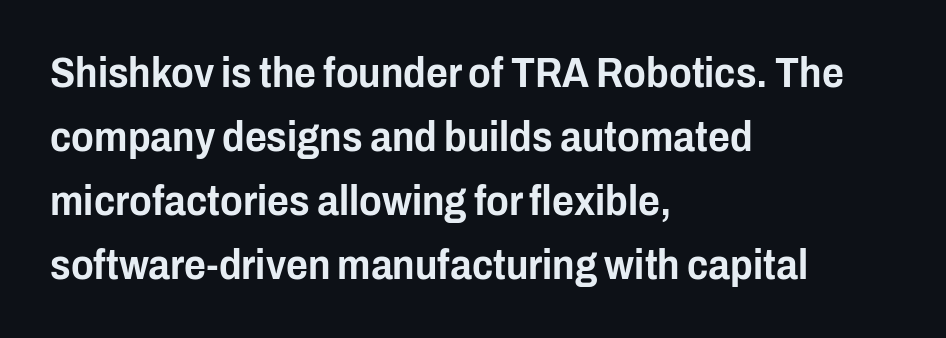
Q: Is the text italic (slanted)? A: No, it is upright.
Q: Is the typeface a serif or a sans-serif typeface? A: Sans-serif.
Q: Is the text underlined? A: No.
Q: How is the paragraph aligned? A: Left-aligned.
Q: Is the spacing between letters normal or unusually wide? A: Normal.
Q: Is the spacing between lines tight, normal or loose? A: Normal.
Q: Width (condensed, normal, or wide)? A: Condensed.
Q: Stroke contrast? A: Low.
Q: x-height? A: Medium.
Q: Monospaced? A: No.
